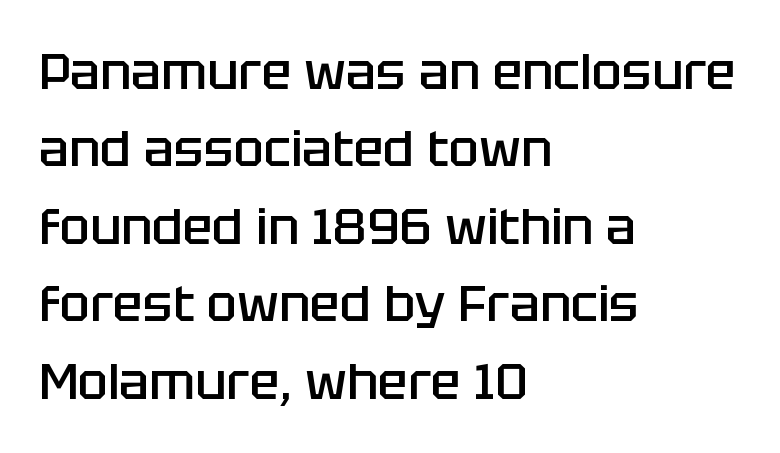
Q: Is the text bold? A: Semi-bold.
Q: Is the text italic (slanted)? A: No, it is upright.
Q: Is the typeface a serif or a sans-serif typeface? A: Sans-serif.
Q: Is the text underlined? A: No.
Q: How is the paragraph aligned? A: Left-aligned.
Q: Is the spacing between letters normal or unusually wide? A: Normal.
Q: Is the spacing between lines tight, normal or loose? A: Normal.
Q: Width (condensed, normal, or wide)? A: Normal.
Q: Stroke contrast? A: Low.
Q: x-height? A: Large.
Q: Monospaced? A: No.
